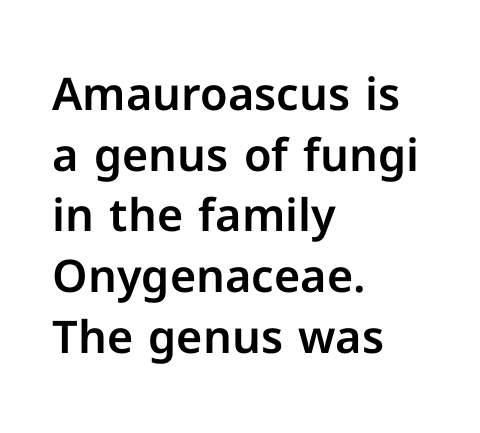
The image shows 45 px sans-serif type, upright; set left-aligned, normal line spacing (1.35x), normal letter spacing, not underlined; low stroke contrast and a medium x-height.
